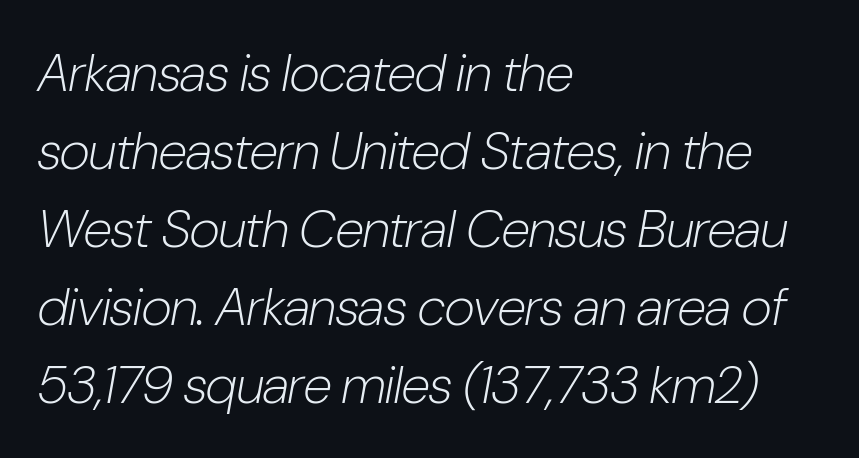
Q: Is the text bold? A: No.
Q: Is the text italic (slanted)? A: Yes, it leans right by about 10 degrees.
Q: Is the text underlined? A: No.
Q: How is the paragraph aligned? A: Left-aligned.
Q: Is the spacing between letters normal or unusually wide? A: Normal.
Q: Is the spacing between lines tight, normal or loose? A: Normal.
Q: Width (condensed, normal, or wide)? A: Condensed.
Q: Stroke contrast? A: Low.
Q: x-height? A: Medium.
Q: Monospaced? A: No.
